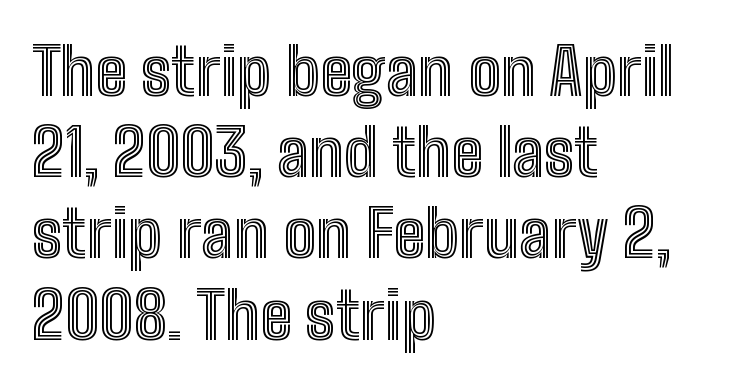
{"italic": "no", "width": "condensed", "x_height": "medium", "monospaced": "no", "underline": "no", "align": "left", "line_spacing": "normal", "line_spacing_ratio": 1.25, "letter_spacing": "normal", "letter_spacing_em": 0.0, "glyph_px": 65}
